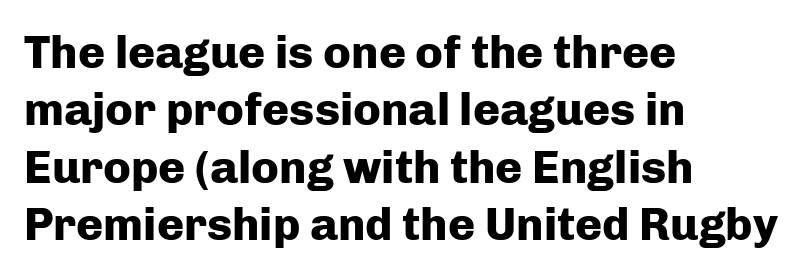
{"serif": "no", "italic": "no", "bold": "yes", "weight": "heavy", "width": "normal", "stroke_contrast": "low", "x_height": "medium", "monospaced": "no", "underline": "no", "align": "left", "line_spacing": "normal", "line_spacing_ratio": 1.25, "letter_spacing": "normal", "letter_spacing_em": 0.0, "glyph_px": 46}
